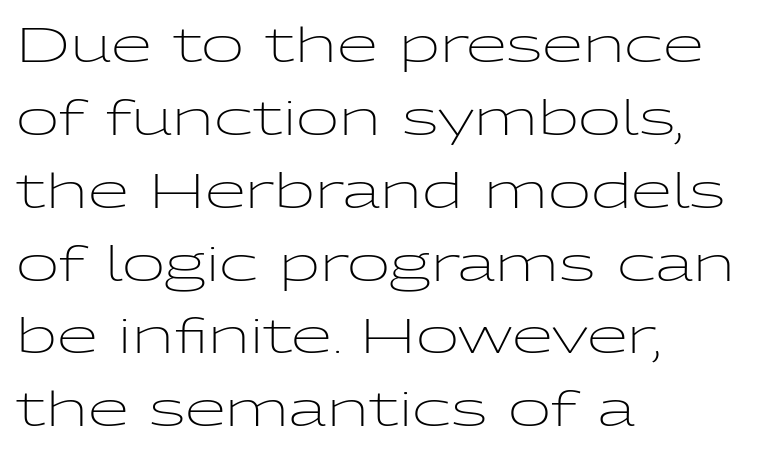
{"serif": "no", "italic": "no", "bold": "no", "weight": "light", "width": "wide", "stroke_contrast": "low", "x_height": "medium", "monospaced": "no", "underline": "no", "align": "left", "line_spacing": "normal", "line_spacing_ratio": 1.55, "letter_spacing": "normal", "letter_spacing_em": 0.0, "glyph_px": 47}
